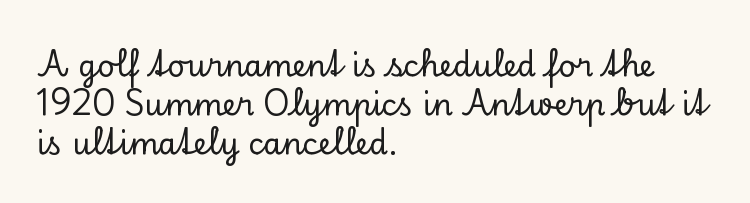
Q: Is the text italic (slanted)? A: No, it is upright.
Q: Is the text underlined? A: No.
Q: How is the paragraph aligned? A: Left-aligned.
Q: Is the spacing between letters normal or unusually wide? A: Normal.
Q: Is the spacing between lines tight, normal or loose? A: Normal.
Q: Width (condensed, normal, or wide)? A: Normal.
Q: Stroke contrast? A: Low.
Q: x-height? A: Small.
Q: Monospaced? A: No.
